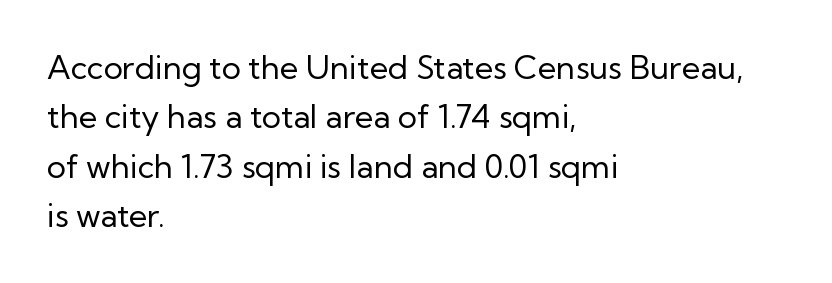
The image shows 32 px regular-weight sans-serif type, upright; set left-aligned, normal line spacing (1.54x), normal letter spacing, not underlined; low stroke contrast and a medium x-height.
